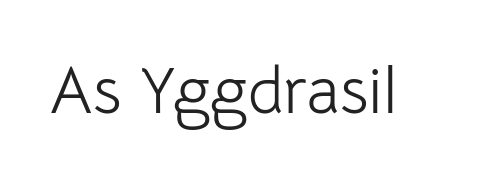
{"serif": "no", "italic": "no", "bold": "no", "weight": "light", "width": "normal", "stroke_contrast": "low", "x_height": "medium", "monospaced": "no", "underline": "no", "letter_spacing": "normal", "letter_spacing_em": 0.0, "glyph_px": 66}
